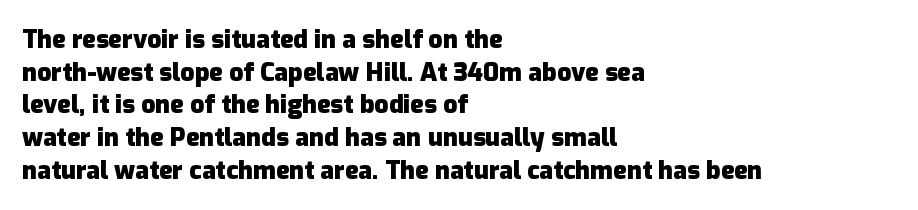
Q: Is the text bold? A: Yes.
Q: Is the text italic (slanted)? A: No, it is upright.
Q: Is the text underlined? A: No.
Q: How is the paragraph aligned? A: Left-aligned.
Q: Is the spacing between letters normal or unusually wide? A: Normal.
Q: Is the spacing between lines tight, normal or loose? A: Normal.
